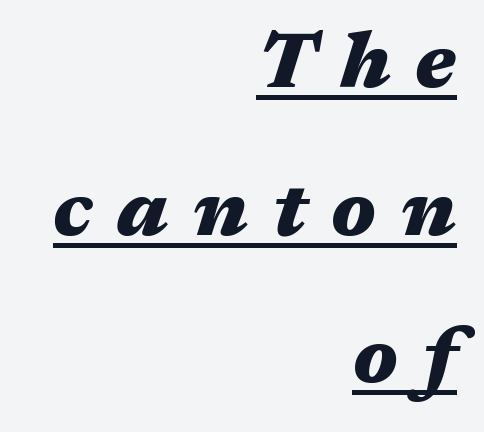
{"italic": "yes", "lean": "right", "slant_degrees": 17, "bold": "yes", "weight": "heavy", "width": "wide", "stroke_contrast": "medium", "x_height": "medium", "monospaced": "no", "underline": "yes", "align": "right", "line_spacing_ratio": 1.87, "letter_spacing": "wide", "letter_spacing_em": 0.31, "glyph_px": 79}
